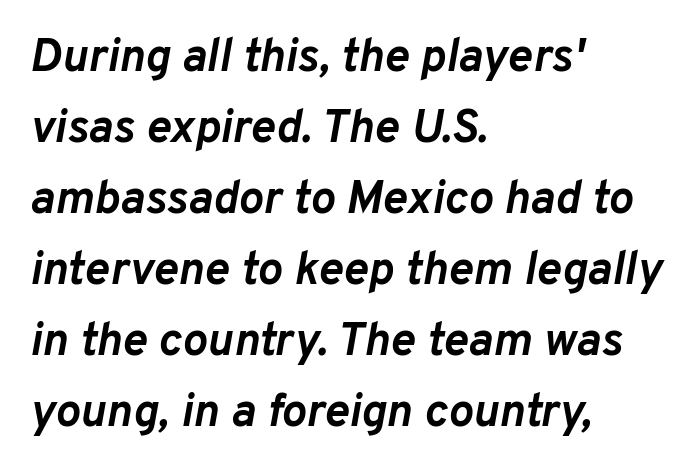
{"italic": "yes", "lean": "right", "slant_degrees": 10, "bold": "yes", "weight": "semibold", "width": "normal", "stroke_contrast": "low", "x_height": "medium", "monospaced": "no", "underline": "no", "align": "left", "line_spacing": "normal", "line_spacing_ratio": 1.51, "letter_spacing": "normal", "letter_spacing_em": 0.0, "glyph_px": 47}
